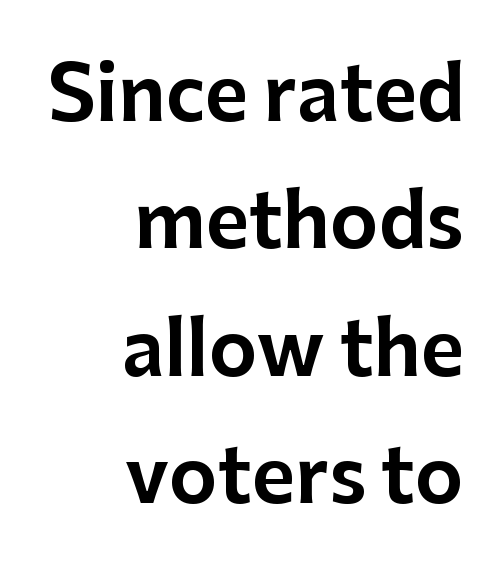
These lines are rendered in a variable-pitch font. What kind of face is this? One without serifs — a sans. The lettering holds an erect, upright posture throughout. Casual observation: everything's shoved over to the right. Between one letter and the next there's only the usual sliver of space. A clean baseline with only descenders dipping below it.
